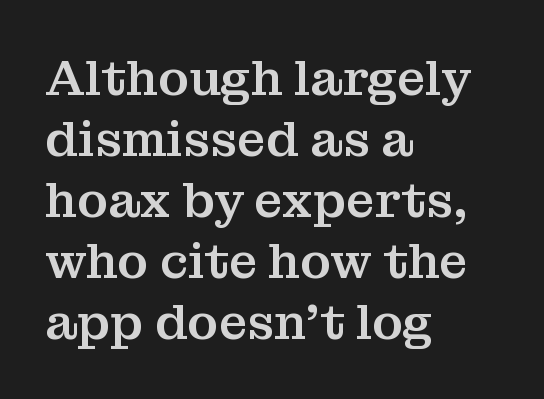
Q: Is the text italic (slanted)? A: No, it is upright.
Q: Is the typeface a serif or a sans-serif typeface? A: Serif.
Q: Is the text underlined? A: No.
Q: How is the paragraph aligned? A: Left-aligned.
Q: Is the spacing between letters normal or unusually wide? A: Normal.
Q: Width (condensed, normal, or wide)? A: Normal.
Q: Stroke contrast? A: Medium.
Q: x-height? A: Medium.
Q: Monospaced? A: No.
